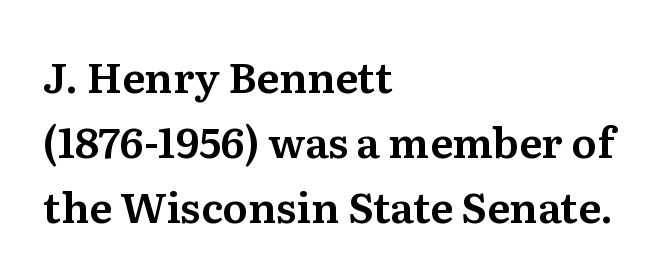
Old-style or modern, the face here clearly has serifs. The string is rendered with underlining switched off. The face used here is proportionally spaced, like ordinary book or web type. Leftover space on each line is placed entirely after the last word. The leading is moderate, giving the passage an even texture.
